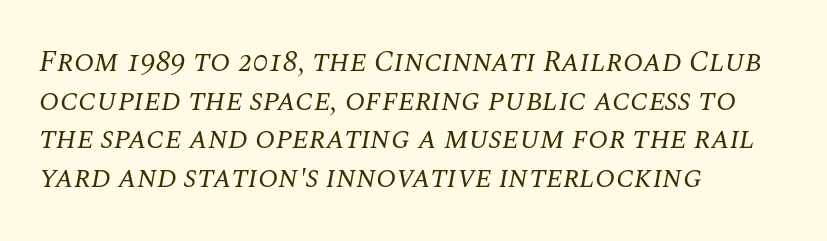
The image shows 30 px regular-weight serif type, italic (leaning right); set left-aligned, normal line spacing (1.29x), normal letter spacing, not underlined; medium stroke contrast and a large x-height.
